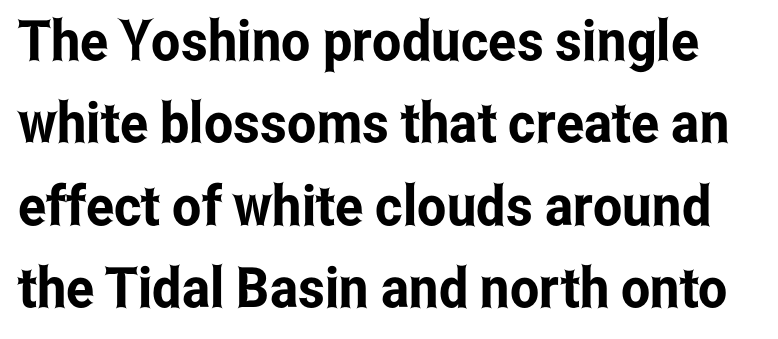
The image shows 56 px condensed sans-serif type, upright; set normal line spacing (1.47x), normal letter spacing, not underlined; low stroke contrast and a medium x-height.
